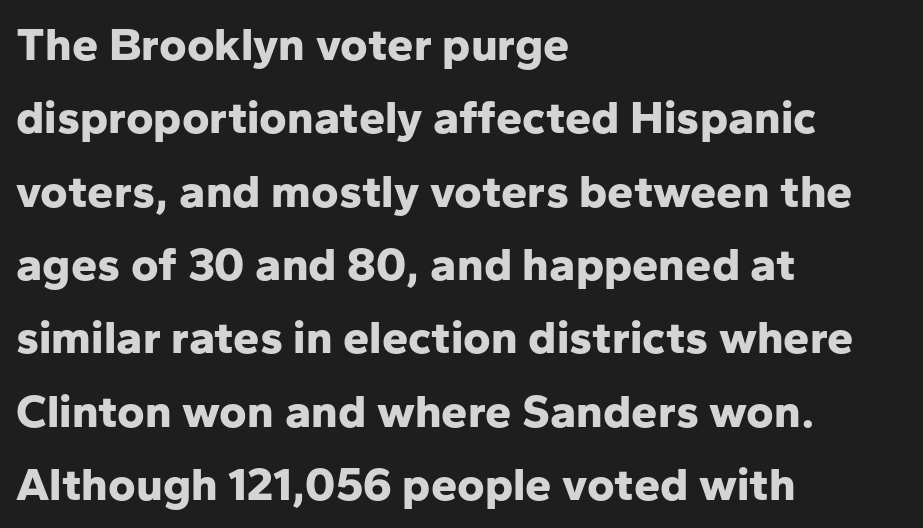
Are there feet on the stems? There aren't — it's a sans. The string is rendered with underlining switched off. Designer's note — italics off, roman on. Line spacing here is normal. Honestly, the letter spacing is just normal — you wouldn't notice it. Is the block centered? No — it sits flush against the left margin.
